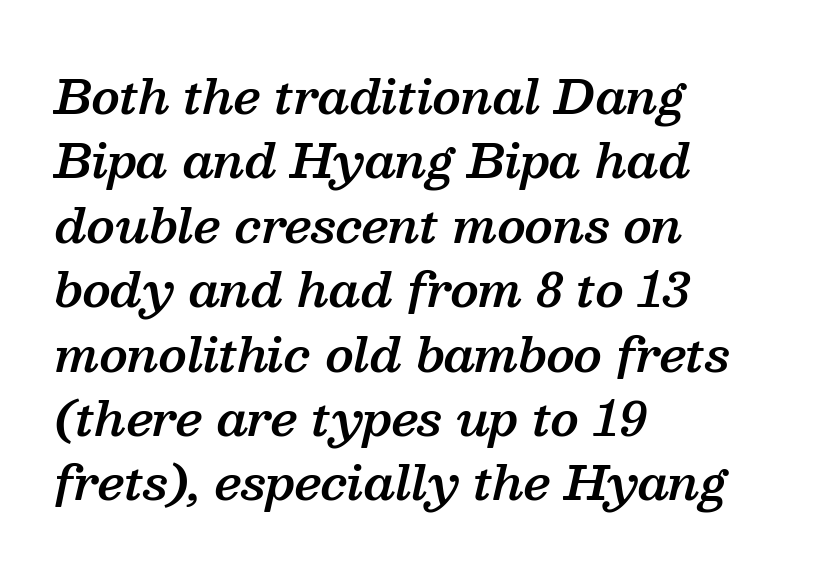
Q: Is the text bold? A: Semi-bold.
Q: Is the text italic (slanted)? A: Yes, it leans right by about 13 degrees.
Q: Is the typeface a serif or a sans-serif typeface? A: Serif.
Q: Is the text underlined? A: No.
Q: How is the paragraph aligned? A: Left-aligned.
Q: Is the spacing between letters normal or unusually wide? A: Normal.
Q: Is the spacing between lines tight, normal or loose? A: Normal.
Q: Width (condensed, normal, or wide)? A: Normal.
Q: Stroke contrast? A: Medium.
Q: x-height? A: Medium.
Q: Monospaced? A: No.
